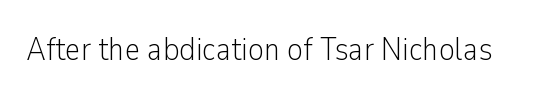
{"serif": "no", "italic": "no", "bold": "no", "weight": "light", "width": "condensed", "stroke_contrast": "low", "x_height": "medium", "monospaced": "no", "underline": "no", "letter_spacing": "normal", "letter_spacing_em": 0.0, "glyph_px": 33}
